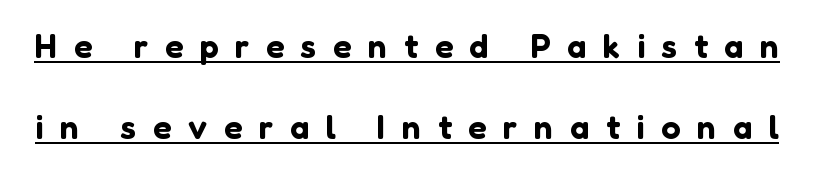
Q: Is the text italic (slanted)? A: No, it is upright.
Q: Is the typeface a serif or a sans-serif typeface? A: Sans-serif.
Q: Is the text underlined? A: Yes.
Q: Is the spacing between letters normal or unusually wide? A: Unusually wide.
Q: Is the spacing between lines tight, normal or loose? A: Loose.
Q: Width (condensed, normal, or wide)? A: Normal.
Q: Stroke contrast? A: Low.
Q: x-height? A: Medium.
Q: Monospaced? A: No.
